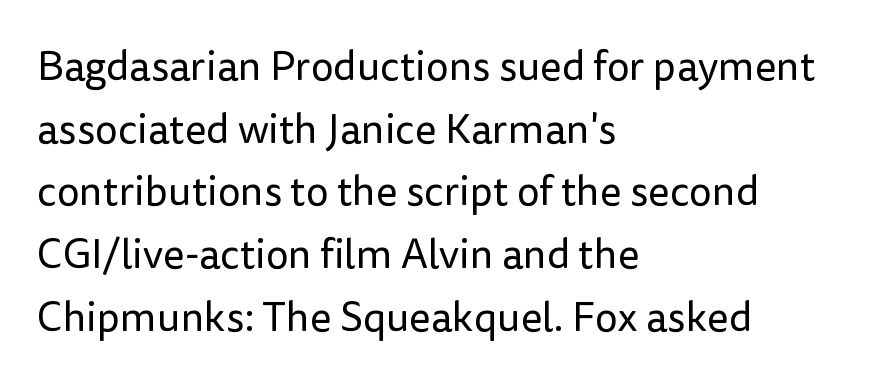
The image shows 41 px regular-weight sans-serif type, upright; set left-aligned, normal line spacing (1.53x), normal letter spacing, not underlined; low stroke contrast and a medium x-height.
